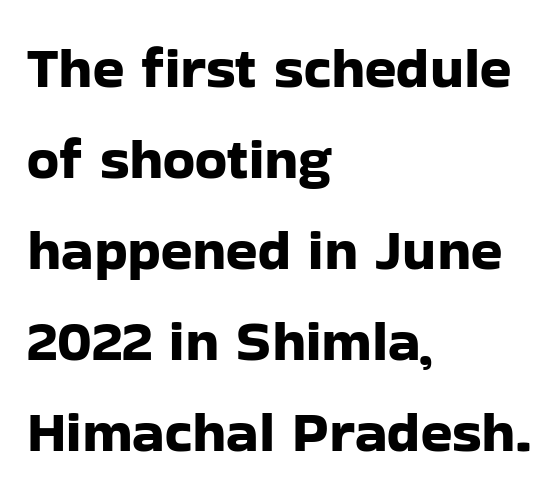
Q: Is the text italic (slanted)? A: No, it is upright.
Q: Is the typeface a serif or a sans-serif typeface? A: Sans-serif.
Q: Is the text underlined? A: No.
Q: How is the paragraph aligned? A: Left-aligned.
Q: Is the spacing between letters normal or unusually wide? A: Normal.
Q: Is the spacing between lines tight, normal or loose? A: Normal.
Q: Width (condensed, normal, or wide)? A: Normal.
Q: Stroke contrast? A: Low.
Q: x-height? A: Medium.
Q: Monospaced? A: No.
